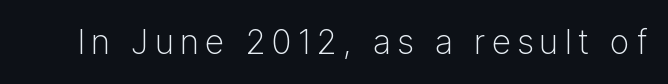
{"serif": "no", "italic": "no", "bold": "no", "weight": "light", "width": "normal", "stroke_contrast": "low", "x_height": "medium", "monospaced": "no", "underline": "no", "glyph_px": 34}
